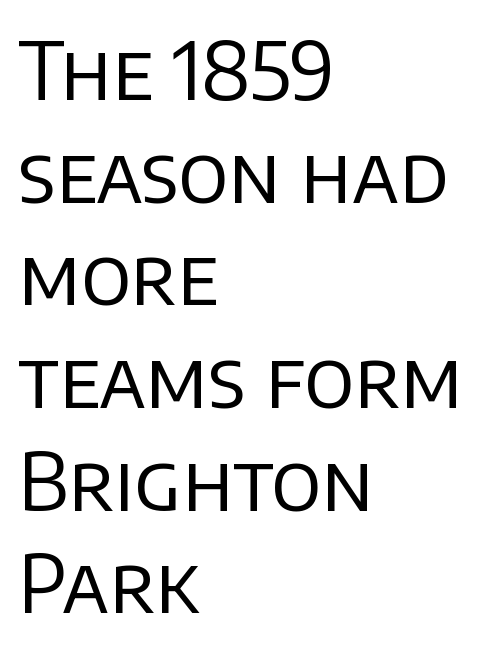
{"serif": "no", "italic": "no", "bold": "no", "weight": "regular", "width": "normal", "stroke_contrast": "low", "x_height": "large", "monospaced": "no", "underline": "no", "align": "left", "line_spacing": "normal", "line_spacing_ratio": 1.3, "letter_spacing": "normal", "letter_spacing_em": 0.0, "glyph_px": 79}
